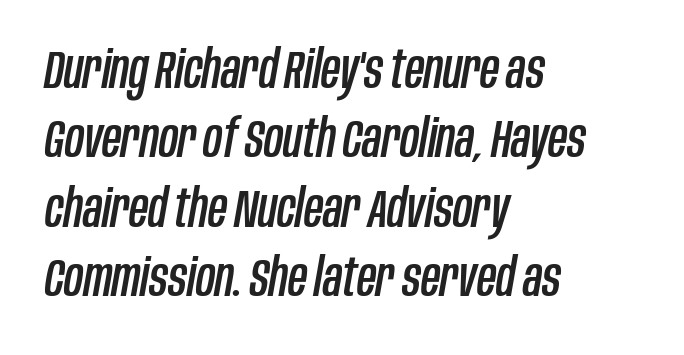
Q: Is the text italic (slanted)? A: Yes, it leans right by about 10 degrees.
Q: Is the text underlined? A: No.
Q: How is the paragraph aligned? A: Left-aligned.
Q: Is the spacing between letters normal or unusually wide? A: Normal.
Q: Is the spacing between lines tight, normal or loose? A: Normal.
Q: Width (condensed, normal, or wide)? A: Condensed.
Q: Stroke contrast? A: Low.
Q: x-height? A: Large.
Q: Monospaced? A: No.
